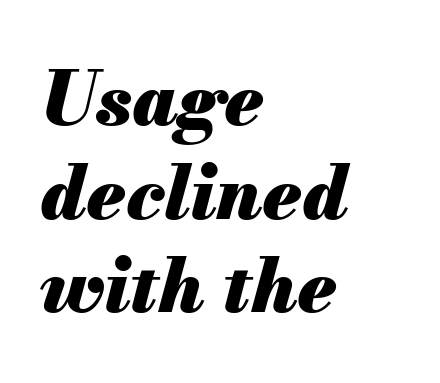
{"italic": "yes", "lean": "right", "slant_degrees": 13, "bold": "yes", "weight": "heavy", "width": "normal", "stroke_contrast": "medium", "x_height": "small", "monospaced": "no", "underline": "no", "align": "left", "line_spacing": "normal", "line_spacing_ratio": 1.25, "letter_spacing": "normal", "letter_spacing_em": 0.0, "glyph_px": 75}
